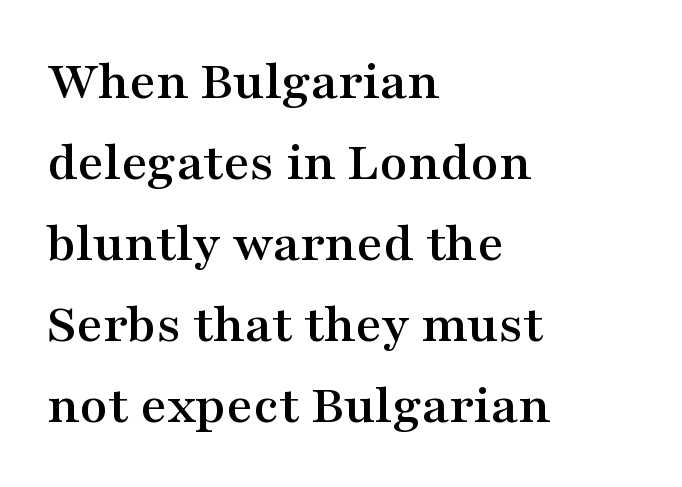
Q: Is the text italic (slanted)? A: No, it is upright.
Q: Is the typeface a serif or a sans-serif typeface? A: Serif.
Q: Is the text underlined? A: No.
Q: How is the paragraph aligned? A: Left-aligned.
Q: Is the spacing between letters normal or unusually wide? A: Normal.
Q: Is the spacing between lines tight, normal or loose? A: Normal.
Q: Width (condensed, normal, or wide)? A: Wide.
Q: Stroke contrast? A: Medium.
Q: x-height? A: Medium.
Q: Monospaced? A: No.
